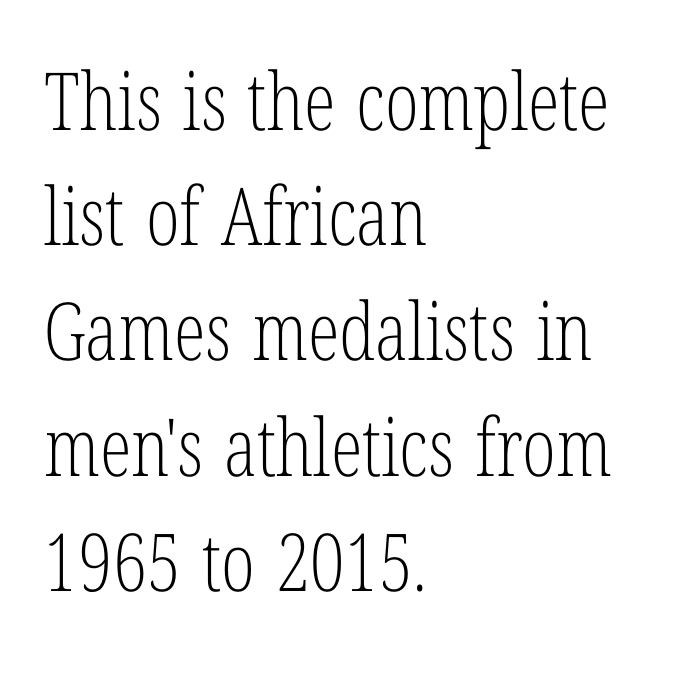
Stem width sits at or under what a default text font uses. All the whitespace from short lines collects on the right. This sample uses an upright cut, with every glyph sitting square on the baseline. Compared with typical body copy, the letter spacing here is the same.
